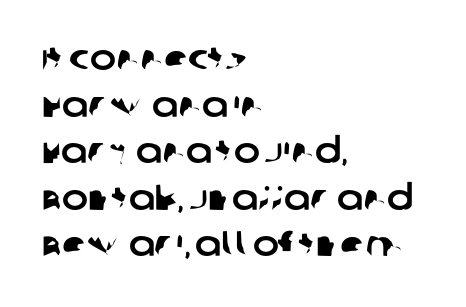
Q: Is the typeface a serif or a sans-serif typeface? A: Sans-serif.
Q: Is the text underlined? A: No.
Q: How is the paragraph aligned? A: Left-aligned.
Q: Is the spacing between letters normal or unusually wide? A: Normal.
Q: Is the spacing between lines tight, normal or loose? A: Normal.
Q: Width (condensed, normal, or wide)? A: Normal.
Q: Stroke contrast? A: Low.
Q: x-height? A: Large.
Q: Monospaced? A: No.
